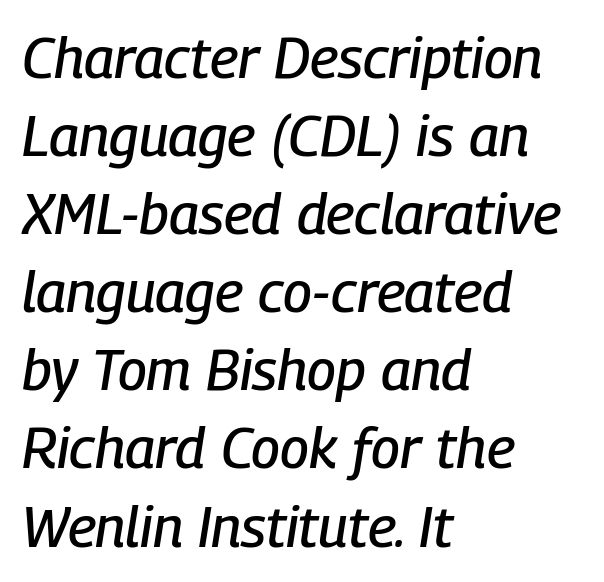
The image shows 57 px condensed type, italic (leaning right); set left-aligned, normal line spacing (1.37x), normal letter spacing, not underlined; low stroke contrast and a medium x-height.
